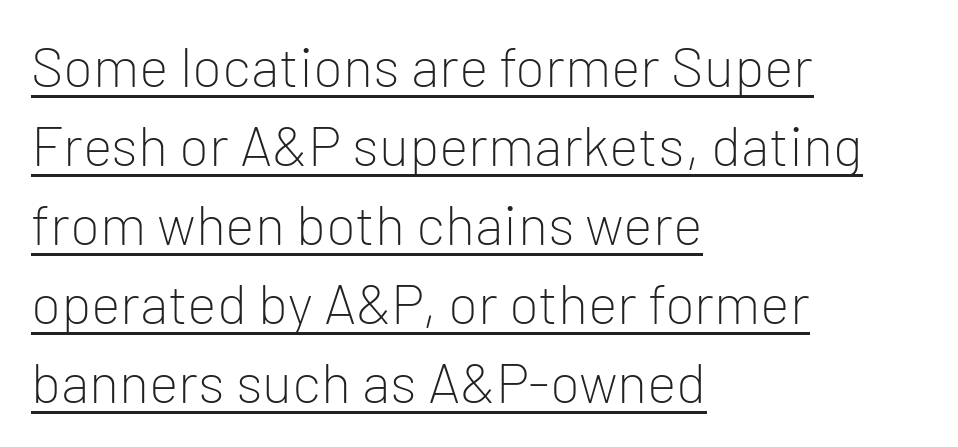
The image shows 56 px light sans-serif type, upright; set left-aligned, normal line spacing (1.41x), normal letter spacing, underlined; low stroke contrast and a medium x-height.
